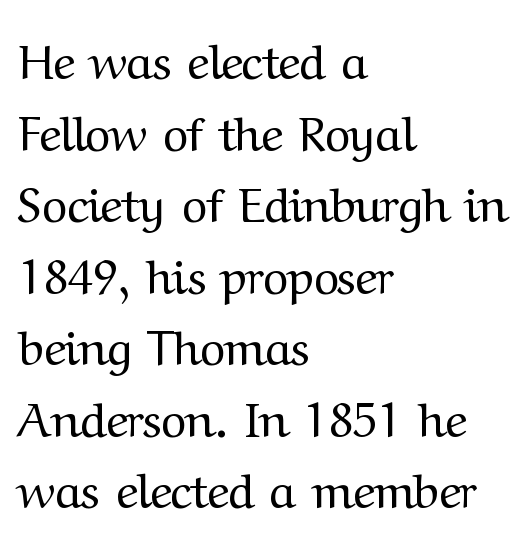
The image shows 49 px regular-weight serif type, upright; set left-aligned, normal line spacing (1.46x), normal letter spacing, not underlined; medium stroke contrast and a medium x-height.
